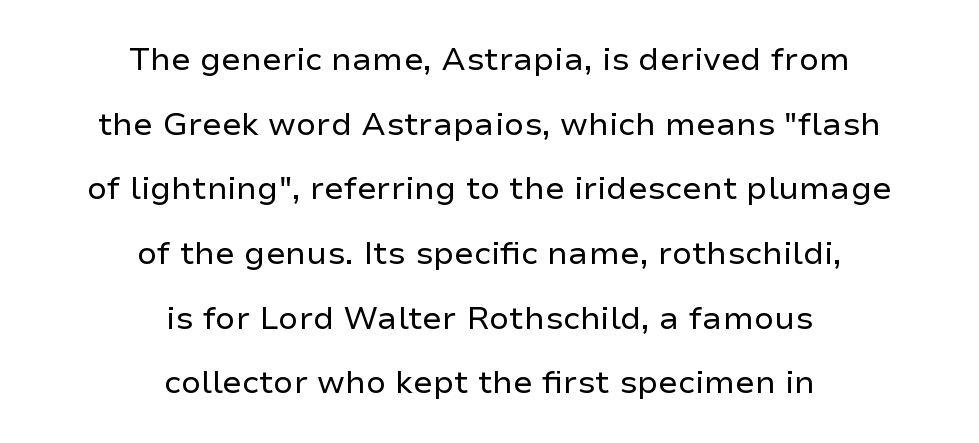
The image shows 32 px regular-weight sans-serif type, upright; set centered, loose line spacing (2.02x), normal letter spacing, not underlined; low stroke contrast and a medium x-height.
